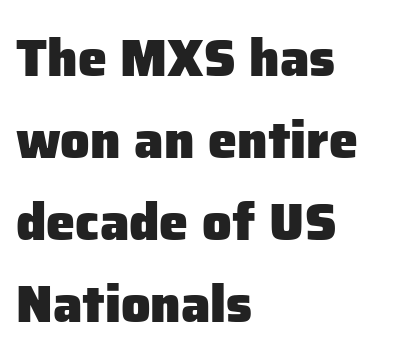
The image shows 52 px heavy sans-serif type, upright; set left-aligned, normal line spacing (1.58x), normal letter spacing, not underlined; low stroke contrast and a medium x-height.
